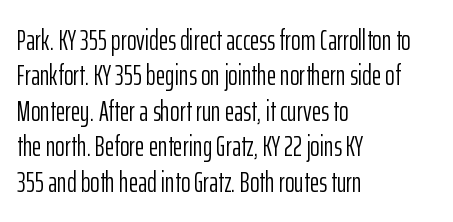
{"serif": "no", "italic": "no", "bold": "no", "weight": "light", "width": "condensed", "stroke_contrast": "low", "x_height": "medium", "monospaced": "no", "underline": "no", "align": "left", "line_spacing_ratio": 1.22, "letter_spacing": "normal", "letter_spacing_em": 0.0, "glyph_px": 29}
